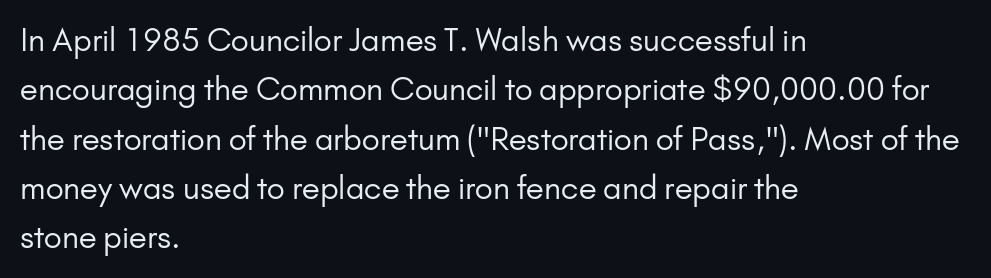
The font is comparable to plain body text, perhaps lighter. Note: no serifs on the glyphs. The font's upright variant was chosen for this text. The letters advance in unequal steps, a hallmark of proportional type.
